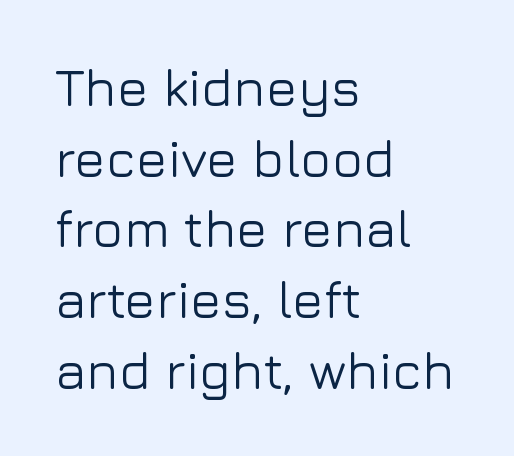
Q: Is the text italic (slanted)? A: No, it is upright.
Q: Is the typeface a serif or a sans-serif typeface? A: Sans-serif.
Q: Is the text underlined? A: No.
Q: How is the paragraph aligned? A: Left-aligned.
Q: Is the spacing between letters normal or unusually wide? A: Normal.
Q: Is the spacing between lines tight, normal or loose? A: Normal.
Q: Width (condensed, normal, or wide)? A: Normal.
Q: Stroke contrast? A: Low.
Q: x-height? A: Medium.
Q: Monospaced? A: No.
